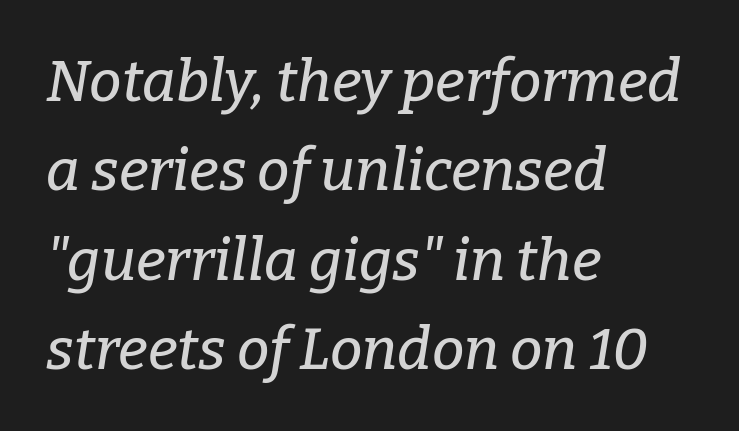
{"serif": "yes", "italic": "yes", "lean": "right", "slant_degrees": 9, "width": "normal", "stroke_contrast": "low", "x_height": "medium", "monospaced": "no", "underline": "no", "align": "left", "line_spacing": "normal", "line_spacing_ratio": 1.54, "letter_spacing": "normal", "letter_spacing_em": 0.0, "glyph_px": 58}
